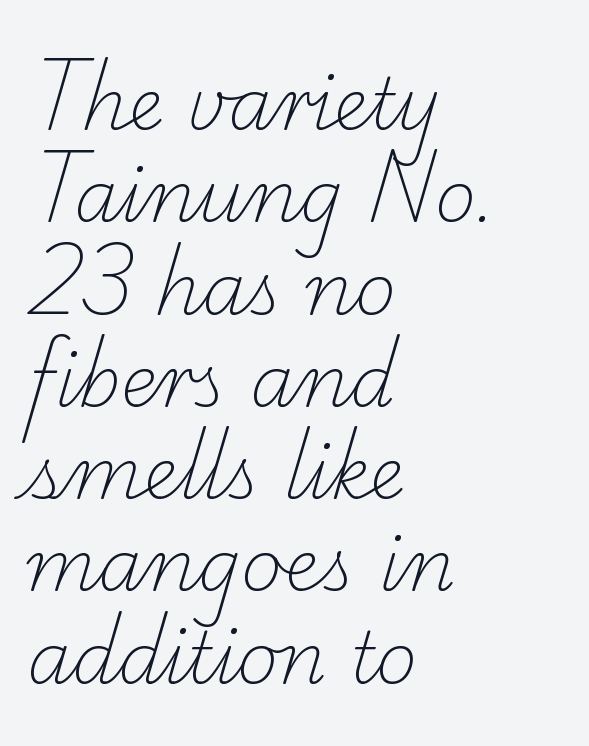
Q: Is the text bold? A: No.
Q: Is the typeface a serif or a sans-serif typeface? A: Serif.
Q: Is the text underlined? A: No.
Q: How is the paragraph aligned? A: Left-aligned.
Q: Is the spacing between letters normal or unusually wide? A: Normal.
Q: Is the spacing between lines tight, normal or loose? A: Normal.
Q: Width (condensed, normal, or wide)? A: Normal.
Q: Stroke contrast? A: Low.
Q: x-height? A: Small.
Q: Monospaced? A: No.
